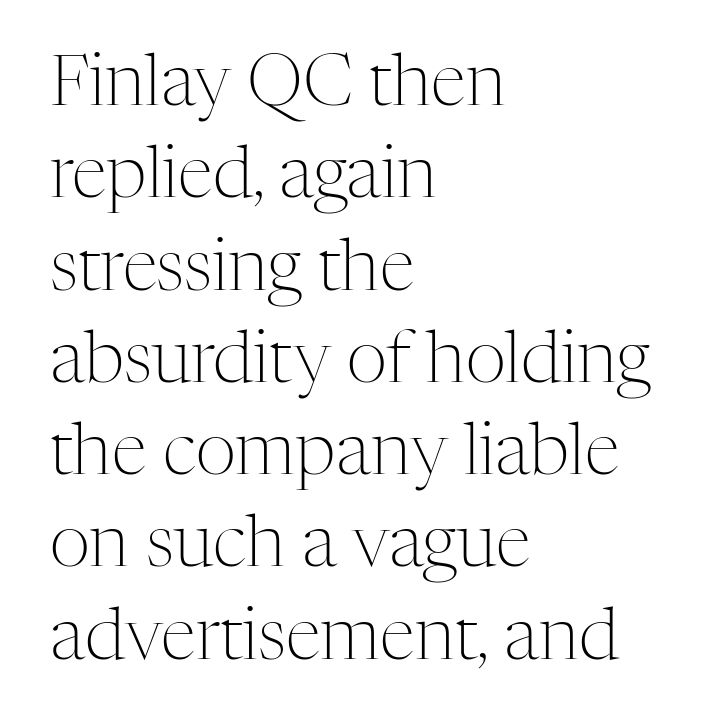
{"serif": "yes", "italic": "no", "bold": "no", "weight": "light", "width": "normal", "stroke_contrast": "medium", "x_height": "medium", "monospaced": "no", "underline": "no", "align": "left", "line_spacing": "normal", "line_spacing_ratio": 1.3, "letter_spacing": "normal", "letter_spacing_em": 0.0, "glyph_px": 71}
